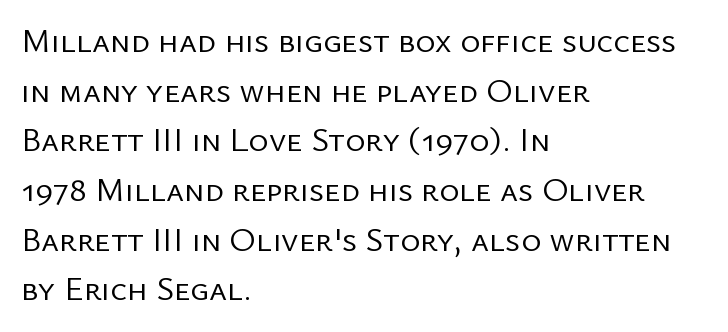
Q: Is the text bold? A: No.
Q: Is the text italic (slanted)? A: No, it is upright.
Q: Is the typeface a serif or a sans-serif typeface? A: Sans-serif.
Q: Is the text underlined? A: No.
Q: How is the paragraph aligned? A: Left-aligned.
Q: Is the spacing between letters normal or unusually wide? A: Normal.
Q: Is the spacing between lines tight, normal or loose? A: Normal.
Q: Width (condensed, normal, or wide)? A: Normal.
Q: Stroke contrast? A: Low.
Q: x-height? A: Medium.
Q: Monospaced? A: No.
